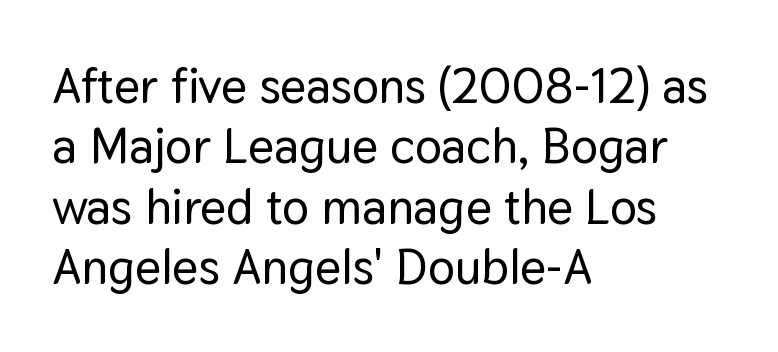
{"serif": "no", "italic": "no", "width": "normal", "stroke_contrast": "low", "x_height": "medium", "monospaced": "no", "underline": "no", "align": "left", "line_spacing_ratio": 1.21, "letter_spacing": "normal", "letter_spacing_em": 0.0, "glyph_px": 50}
